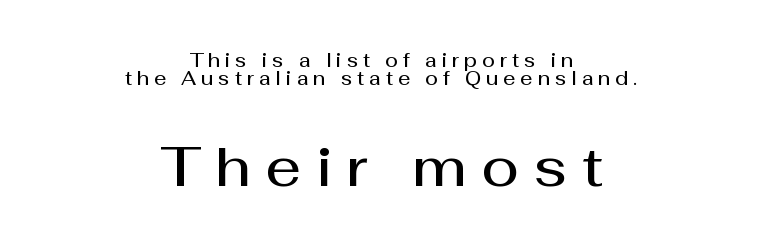
The image shows 56 px semibold sans-serif type, upright; set centered, tight line spacing (0.97x), unusually wide letter spacing (+0.26 em), not underlined; the second (bottom) block is 2.95x larger; medium stroke contrast and a medium x-height.
